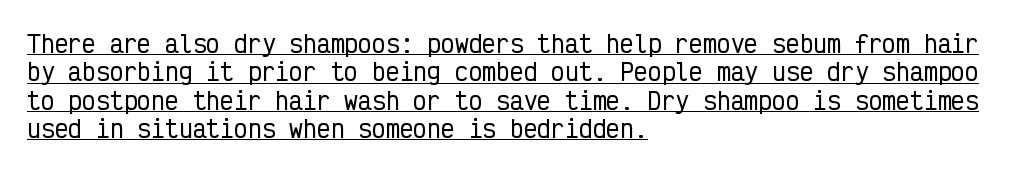
{"italic": "no", "underline": "yes", "align": "left", "line_spacing_ratio": 1.23, "letter_spacing": "normal", "letter_spacing_em": 0.0, "glyph_px": 23}
